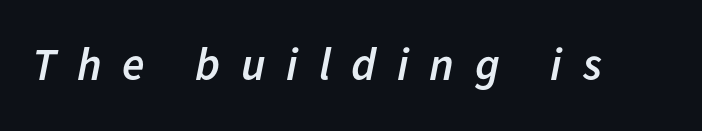
The glyphs look as if they've been sheared to an angle. Is the letter spacing exaggerated? Yes — the characters are pushed far apart. In terms of weight, the rendering is demibold, just under bold. Has an underline been added? It has not. Each letter keeps its own natural width here, so spacing adapts to shape.
